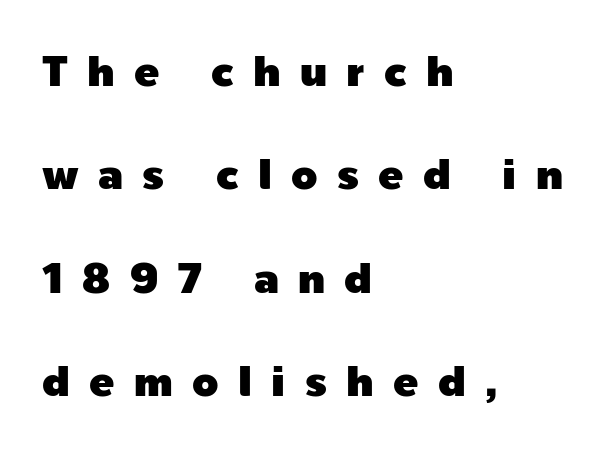
{"serif": "no", "italic": "no", "width": "normal", "x_height": "medium", "monospaced": "no", "underline": "no", "align": "left", "line_spacing": "loose", "line_spacing_ratio": 2.46, "letter_spacing": "wide", "letter_spacing_em": 0.46, "glyph_px": 42}
